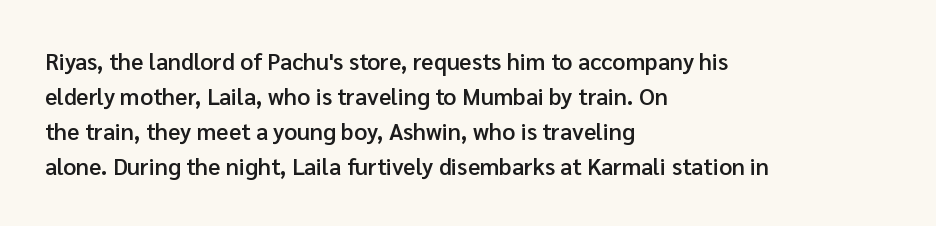
Teacher's note: observe the even left margin — that is flush-left alignment. The letters stand upright; this is a roman face. The string is rendered with underlining switched off. A somewhat darkened texture: the type is semibold rather than bold.
